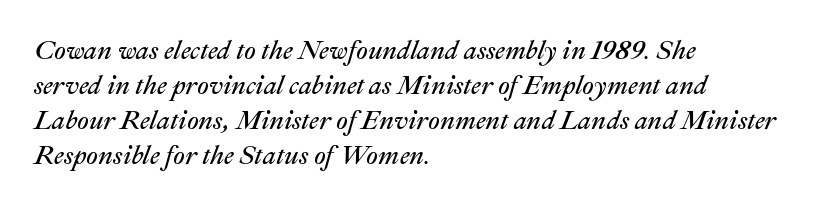
The strokes are not fattened; the text isn't bold. The type is set solid horizontally, with unmodified tracking. The baseline area is clear. Is the type slanted? Yes — the strokes lean at a clear angle. Horizontal bands of white between lines are of average thickness. Which margin do the lines hug? The left one — the right edge is uneven.
